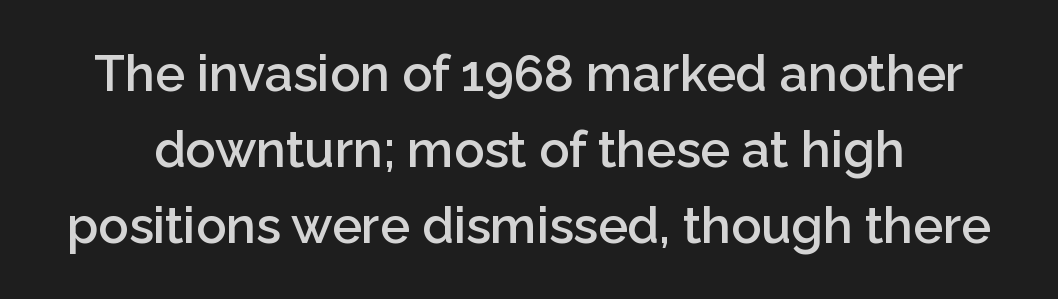
{"serif": "no", "italic": "no", "bold": "semi", "weight": "semibold", "width": "normal", "stroke_contrast": "low", "x_height": "medium", "monospaced": "no", "underline": "no", "line_spacing": "normal", "line_spacing_ratio": 1.52, "letter_spacing": "normal", "letter_spacing_em": 0.0, "glyph_px": 50}
